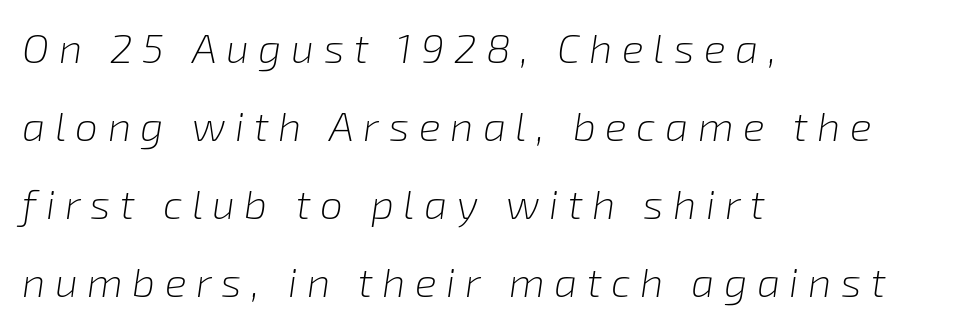
The image shows 41 px light type, italic (leaning right); set left-aligned, loose line spacing (1.9x), unusually wide letter spacing (+0.23 em), not underlined; low stroke contrast and a medium x-height.
